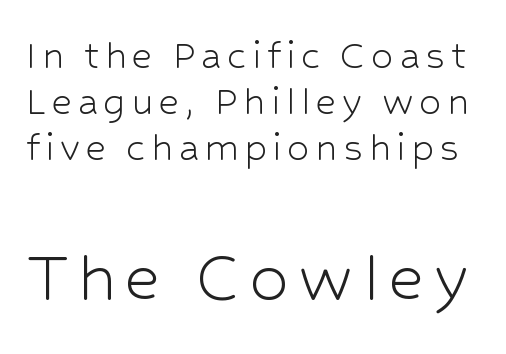
The image shows 78 px light sans-serif type, upright; set tight line spacing (1.02x), not underlined; the second (bottom) block is 1.73x larger; low stroke contrast and a medium x-height.
